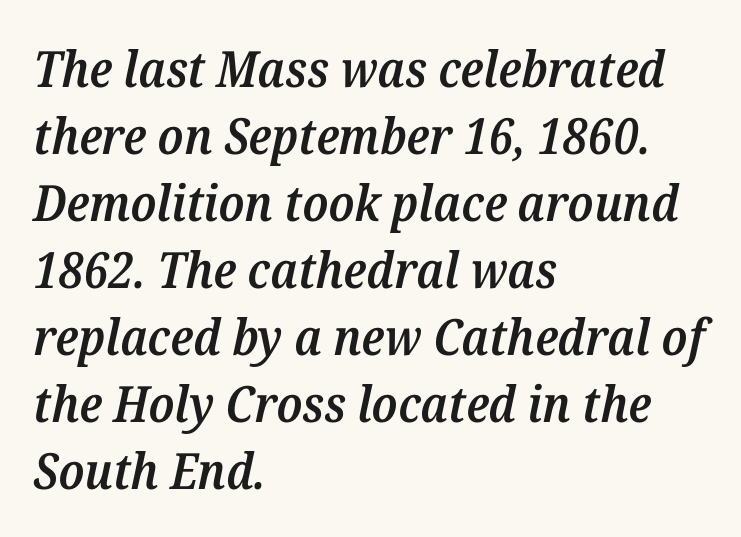
{"serif": "yes", "italic": "yes", "lean": "right", "slant_degrees": 12, "bold": "semi", "weight": "semibold", "width": "normal", "stroke_contrast": "medium", "x_height": "medium", "monospaced": "no", "underline": "no", "align": "left", "line_spacing": "normal", "line_spacing_ratio": 1.34, "letter_spacing": "normal", "letter_spacing_em": 0.0, "glyph_px": 50}
